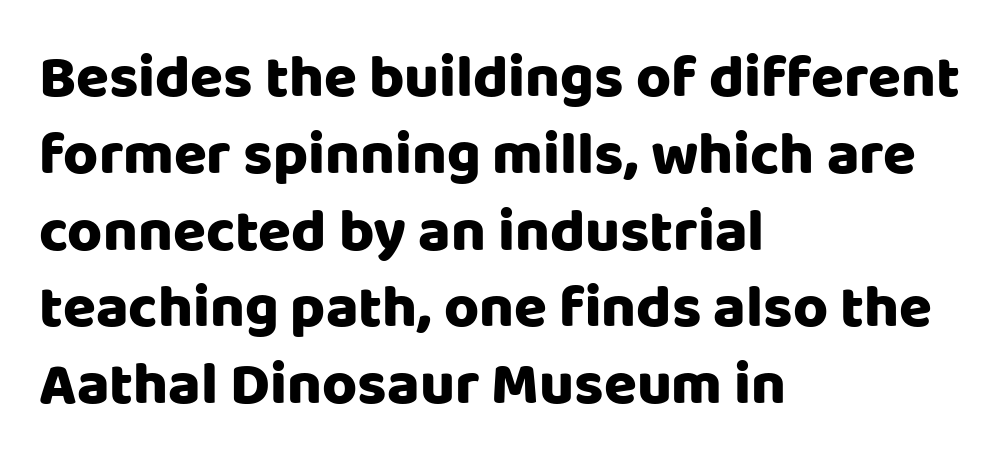
{"serif": "no", "italic": "no", "width": "normal", "stroke_contrast": "low", "x_height": "large", "monospaced": "no", "underline": "no", "align": "left", "line_spacing": "normal", "line_spacing_ratio": 1.28, "letter_spacing": "normal", "letter_spacing_em": 0.0, "glyph_px": 60}
